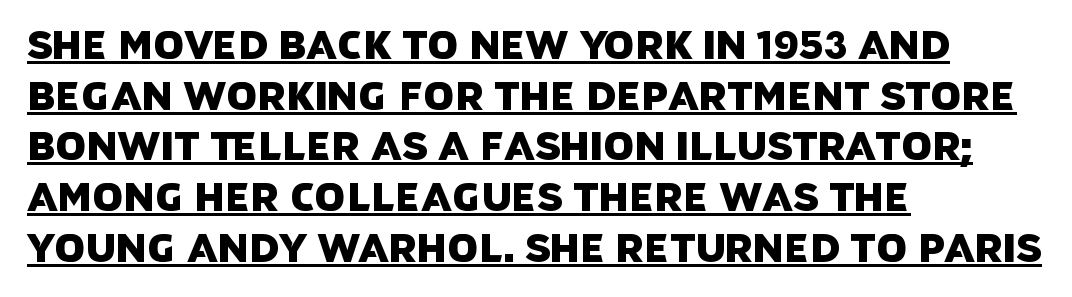
Q: Is the typeface a serif or a sans-serif typeface? A: Sans-serif.
Q: Is the text underlined? A: Yes.
Q: How is the paragraph aligned? A: Left-aligned.
Q: Is the spacing between letters normal or unusually wide? A: Normal.
Q: Is the spacing between lines tight, normal or loose? A: Normal.
Q: Width (condensed, normal, or wide)? A: Normal.
Q: Stroke contrast? A: Low.
Q: x-height? A: Large.
Q: Monospaced? A: No.
